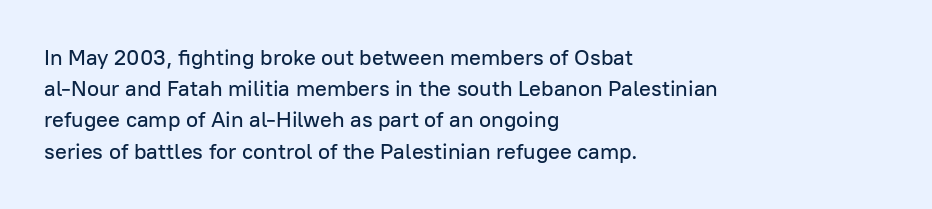
{"italic": "no", "underline": "no", "align": "left", "line_spacing": "normal", "line_spacing_ratio": 1.42, "letter_spacing": "normal", "letter_spacing_em": 0.0, "glyph_px": 22}
